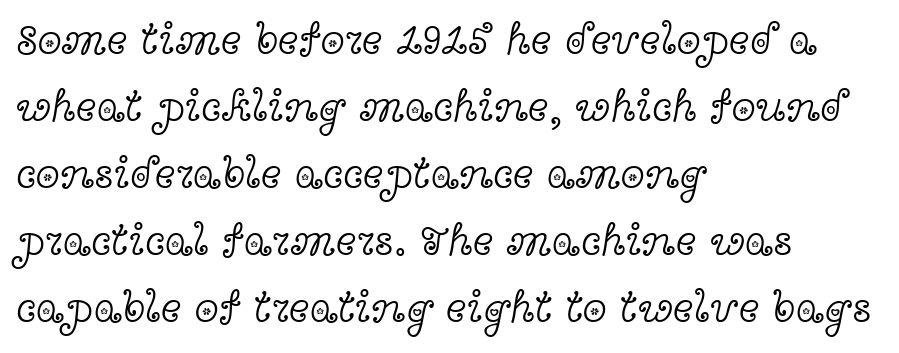
{"serif": "yes", "bold": "no", "weight": "light", "width": "wide", "x_height": "medium", "monospaced": "no", "underline": "no", "align": "left", "line_spacing": "normal", "line_spacing_ratio": 1.52, "letter_spacing": "normal", "letter_spacing_em": 0.0, "glyph_px": 44}
